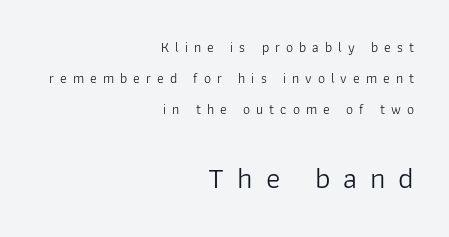
The image shows 30 px light sans-serif type, upright; set right-aligned, loose line spacing (2.23x), unusually wide letter spacing (+0.43 em), not underlined; the second (bottom) block is 2.14x larger; low stroke contrast and a medium x-height.
